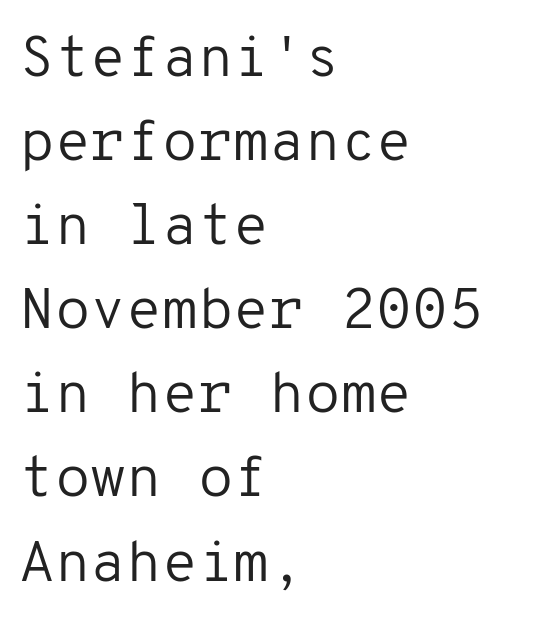
The image shows 58 px regular-weight sans-serif type, upright, monospaced; set left-aligned, normal line spacing (1.45x), normal letter spacing, not underlined; low stroke contrast and a medium x-height.
